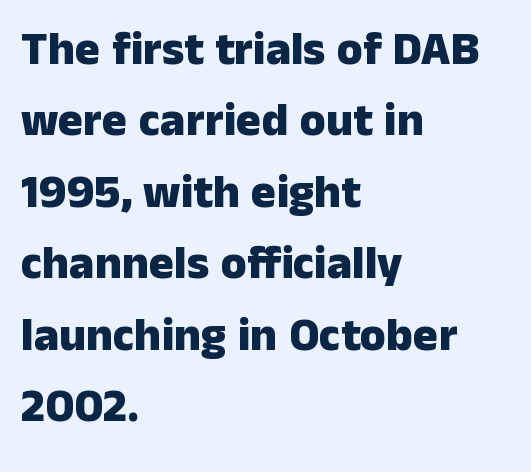
{"serif": "no", "italic": "no", "bold": "yes", "weight": "heavy", "width": "normal", "stroke_contrast": "low", "x_height": "medium", "monospaced": "no", "underline": "no", "align": "left", "line_spacing": "normal", "line_spacing_ratio": 1.52, "letter_spacing": "normal", "letter_spacing_em": 0.0, "glyph_px": 47}
